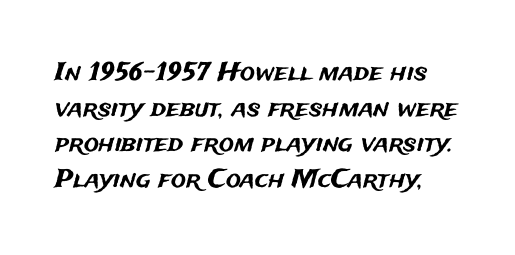
Anything drawn beneath the words? Only blank space. Leading: standard. Tracking here is standard; glyphs follow each other at the usual distance.
